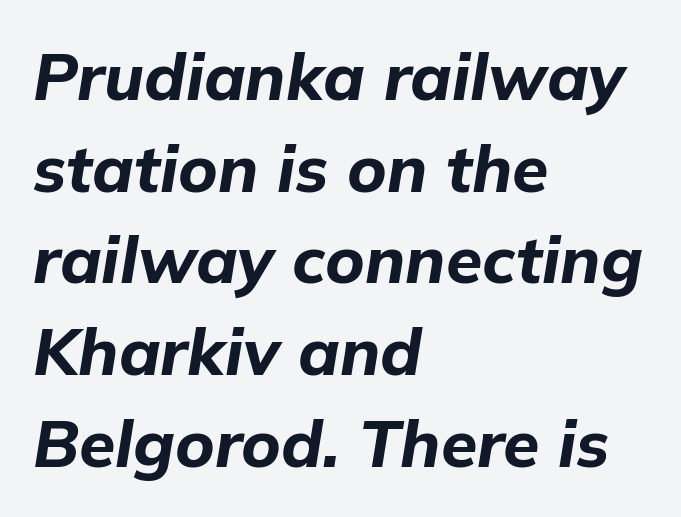
Q: Is the text bold? A: Yes.
Q: Is the text italic (slanted)? A: Yes, it leans right by about 9 degrees.
Q: Is the text underlined? A: No.
Q: How is the paragraph aligned? A: Left-aligned.
Q: Is the spacing between letters normal or unusually wide? A: Normal.
Q: Is the spacing between lines tight, normal or loose? A: Normal.
Q: Width (condensed, normal, or wide)? A: Normal.
Q: Stroke contrast? A: Low.
Q: x-height? A: Medium.
Q: Monospaced? A: No.
